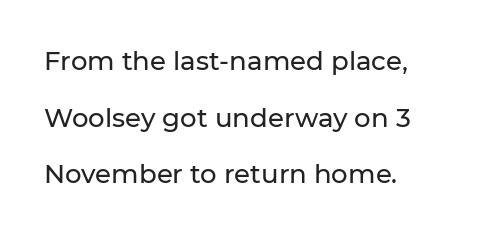
Unlike italic type, these characters show no tilt at all. Does extra space separate the letters? No, they use regular spacing. These lines stand farther apart than default settings would place them. The typesetter chose a ragged-right arrangement here. Clear beneath every line of the passage.
